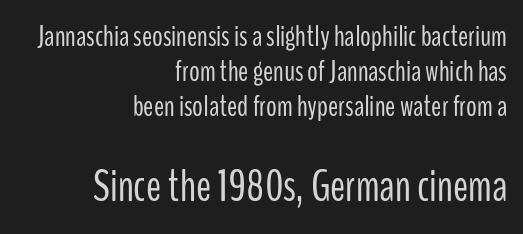
Grotesque or geometric, the face here clearly has no serifs. The passage shown has conventional tracking throughout. You could not count columns in this text — the font is proportionally spaced. Decoration check: the copy has no underline.
